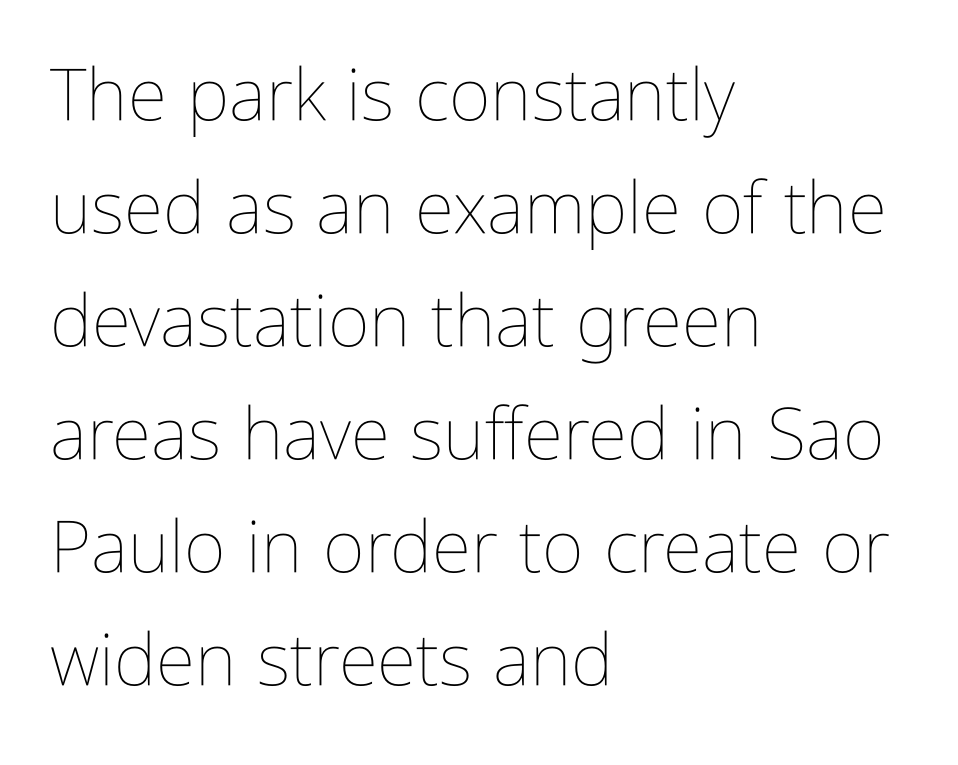
The paragraph shown leans on its left margin. Glyph-to-glyph distance matches everyday printed text. The typography opts for an upright posture over an oblique one. Is this a fixed-width face? No — the glyphs have proportional, varying widths. Counters stay open thanks to moderate or lighter strokes. The foot of each line stays bare and open.
